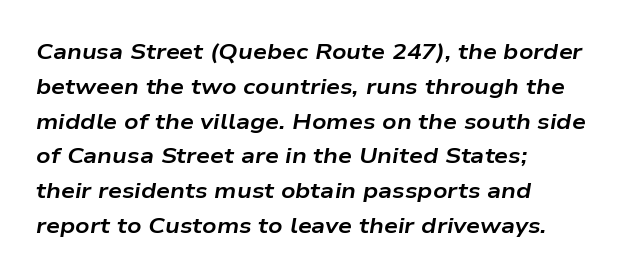
Q: Is the text bold? A: Yes.
Q: Is the text italic (slanted)? A: Yes, it leans right by about 9 degrees.
Q: Is the text underlined? A: No.
Q: How is the paragraph aligned? A: Left-aligned.
Q: Is the spacing between letters normal or unusually wide? A: Normal.
Q: Is the spacing between lines tight, normal or loose? A: Normal.
